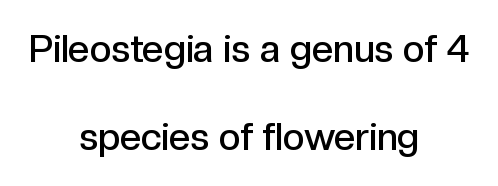
Reading down the block, each line starts at a different indent, mirrored at its end. Every letter is mildly thick-stroked: semibold rather than bold. The letters advance in unequal steps, a hallmark of proportional type. This rendering employs a face without finishing strokes, i.e., a sans-serif. This rendering leaves character spacing at its baseline value. You could fit nearly another row in the gap between these rows.
